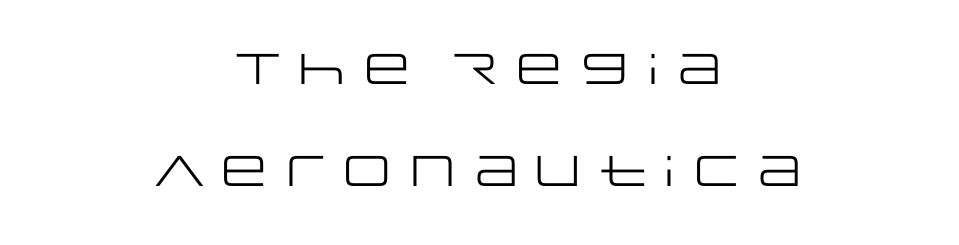
The image shows 43 px regular-weight, wide sans-serif type, upright; set centered, loose line spacing (2.38x), normal letter spacing, not underlined; low stroke contrast and a large x-height.
